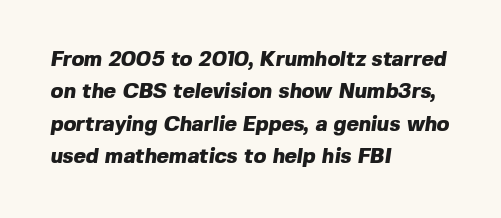
The image shows 21 px bold type; set left-aligned, normal line spacing (1.54x), normal letter spacing, not underlined.
